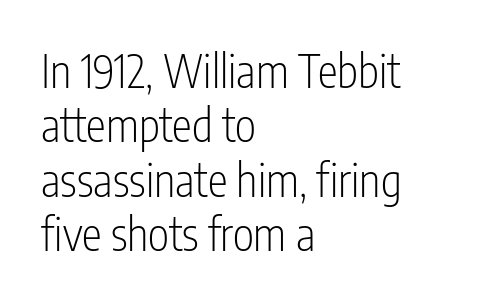
The image shows 45 px light, condensed sans-serif type, upright; set left-aligned, line spacing 1.21x, normal letter spacing, not underlined; low stroke contrast and a medium x-height.
